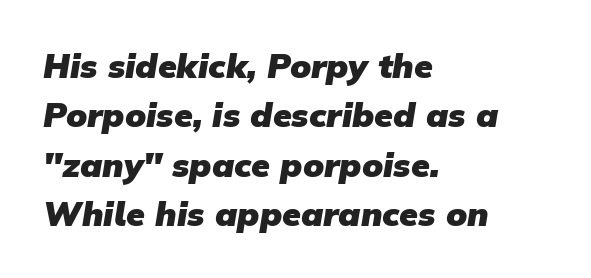
The image shows 34 px heavy sans-serif type; set left-aligned, normal line spacing (1.45x), normal letter spacing, not underlined; low stroke contrast and a medium x-height.
